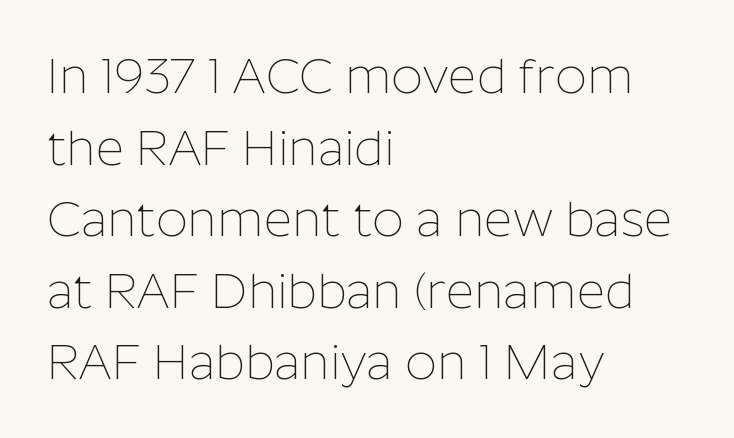
The image shows 49 px thin sans-serif type, upright; set left-aligned, normal line spacing (1.46x), normal letter spacing, not underlined; low stroke contrast and a medium x-height.
